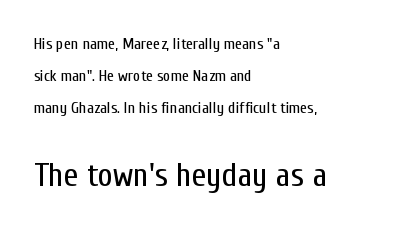
The image shows 33 px regular-weight, condensed sans-serif type, upright; set left-aligned, loose line spacing (2.0x), normal letter spacing, not underlined; the second (bottom) block is 2.06x larger; low stroke contrast and a medium x-height.
